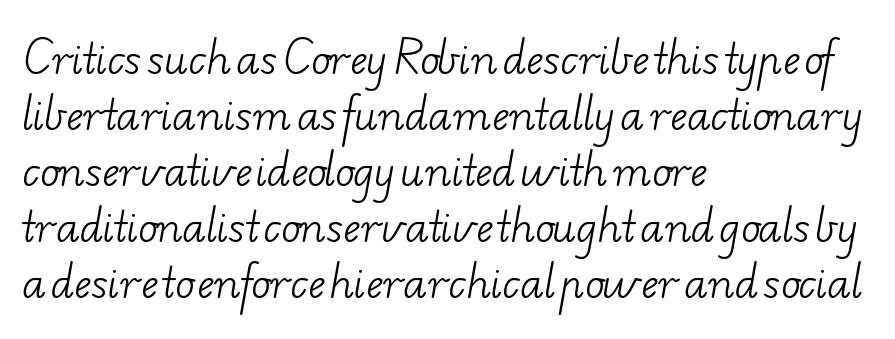
{"serif": "yes", "bold": "no", "weight": "light", "width": "wide", "stroke_contrast": "low", "x_height": "small", "monospaced": "no", "underline": "no", "align": "left", "line_spacing": "normal", "line_spacing_ratio": 1.4, "letter_spacing": "normal", "letter_spacing_em": 0.0, "glyph_px": 40}
